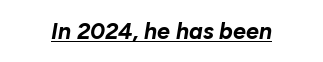
Nobody touched the tracking dial on this one. Honestly, the underline is the first thing you notice here. Posture: slanted. Thick stems and heavy bowls — unmistakably bold.
